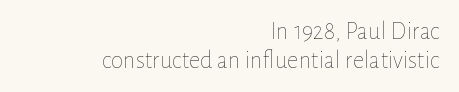
The image shows 25 px text type, upright; set right-aligned, tight line spacing (1.15x), normal letter spacing, not underlined.
